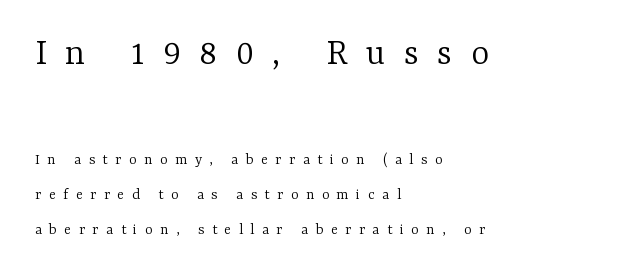
The image shows 39 px light serif type, upright; set left-aligned, loose line spacing (2.19x), unusually wide letter spacing (+0.47 em), not underlined; the first (top) block is 2.44x larger; low stroke contrast and a medium x-height.
